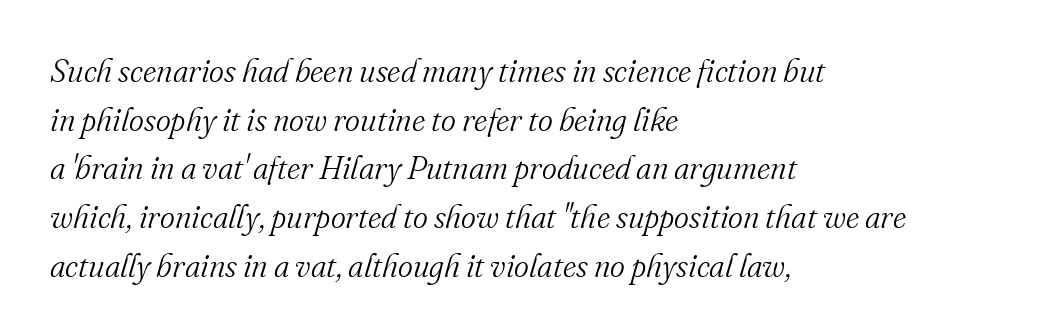
{"serif": "yes", "italic": "yes", "lean": "right", "slant_degrees": 16, "bold": "no", "weight": "light", "width": "normal", "stroke_contrast": "medium", "x_height": "small", "monospaced": "no", "underline": "no", "align": "left", "line_spacing": "normal", "line_spacing_ratio": 1.52, "letter_spacing": "normal", "letter_spacing_em": 0.0, "glyph_px": 32}
